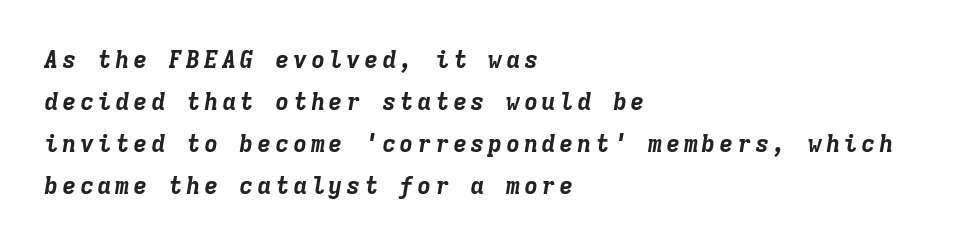
The image shows 24 px bold type, italic (leaning right); set left-aligned, line spacing 1.75x, not underlined.
